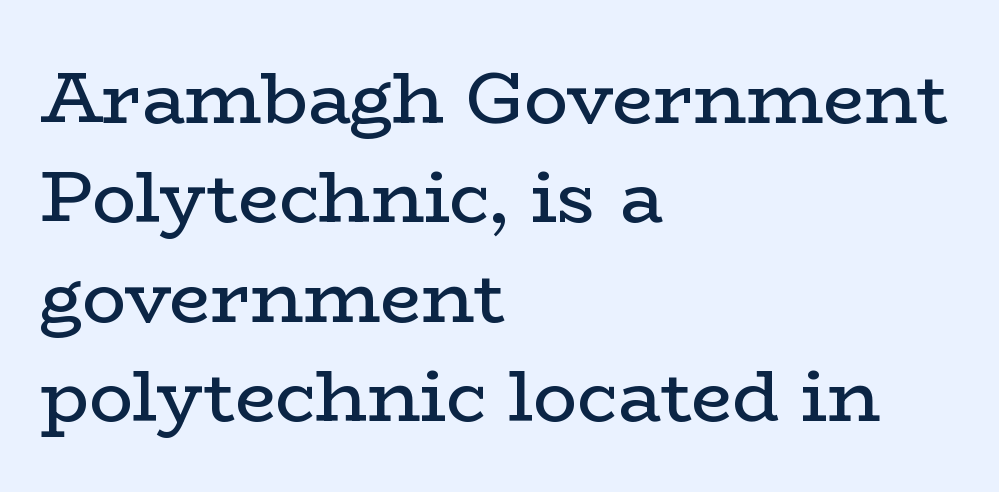
The image shows 73 px regular-weight, wide serif type, upright; set left-aligned, normal line spacing (1.36x), normal letter spacing, not underlined; low stroke contrast and a medium x-height.
